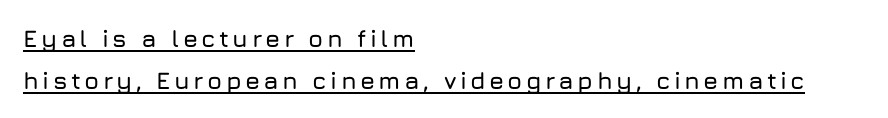
Q: Is the text italic (slanted)? A: No, it is upright.
Q: Is the text underlined? A: Yes.
Q: How is the paragraph aligned? A: Left-aligned.
